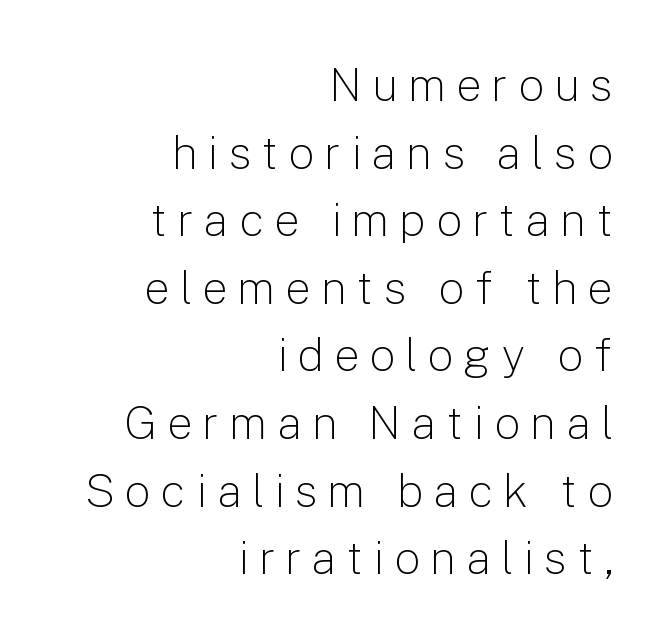
A typesetter would call this proportional, since set widths differ per character. Where is the straight margin? On the right. The specimen reads as upright at a glance. Observe the wide spacing: letters keep a clear distance from each other.
